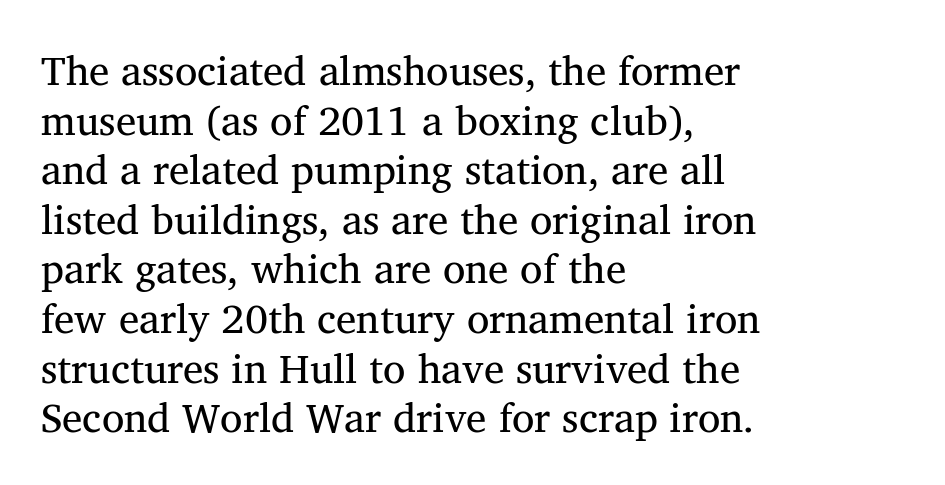
The image shows 41 px regular-weight serif type, upright; set left-aligned, line spacing 1.21x, normal letter spacing, not underlined; medium stroke contrast and a medium x-height.
